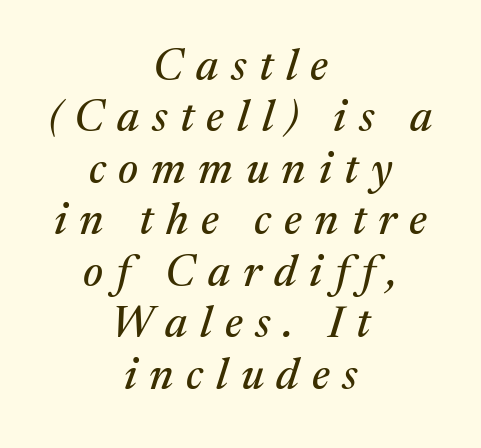
Q: Is the text italic (slanted)? A: Yes, it leans right by about 17 degrees.
Q: Is the typeface a serif or a sans-serif typeface? A: Serif.
Q: Is the text underlined? A: No.
Q: How is the paragraph aligned? A: Centered.
Q: Is the spacing between letters normal or unusually wide? A: Unusually wide.
Q: Width (condensed, normal, or wide)? A: Normal.
Q: Stroke contrast? A: Medium.
Q: x-height? A: Medium.
Q: Monospaced? A: No.
